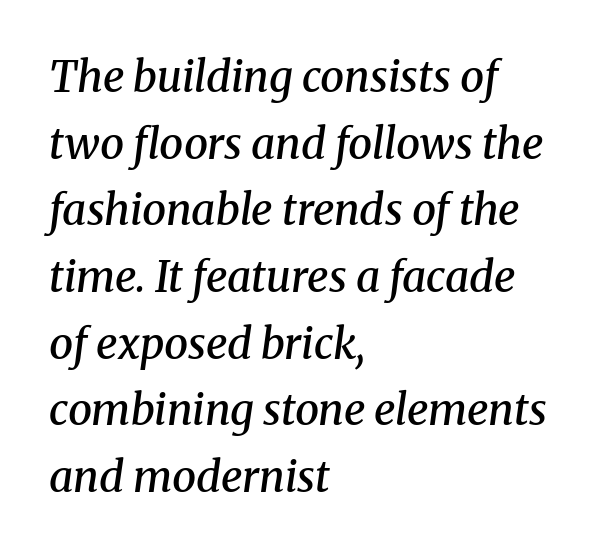
The block of text has a typical density, with ordinary space between rows. The rendering shows small feet on the letterforms — a serif design. It's the slanting kind of type. Rule under the text: the space is simply empty. The face used here is proportionally spaced, like ordinary book or web type.
